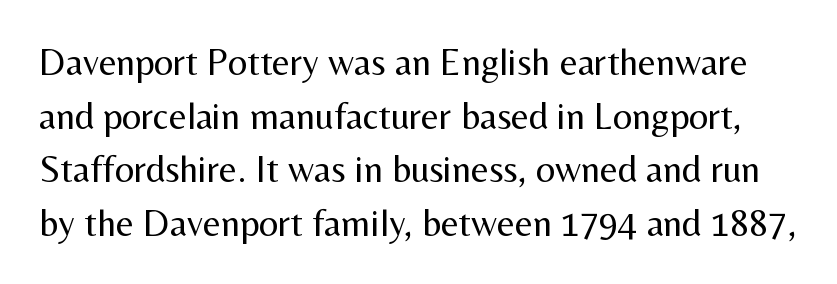
Q: Is the text bold? A: No.
Q: Is the text italic (slanted)? A: No, it is upright.
Q: Is the typeface a serif or a sans-serif typeface? A: Sans-serif.
Q: Is the text underlined? A: No.
Q: Is the spacing between letters normal or unusually wide? A: Normal.
Q: Is the spacing between lines tight, normal or loose? A: Normal.
Q: Width (condensed, normal, or wide)? A: Normal.
Q: Stroke contrast? A: Medium.
Q: x-height? A: Medium.
Q: Monospaced? A: No.
